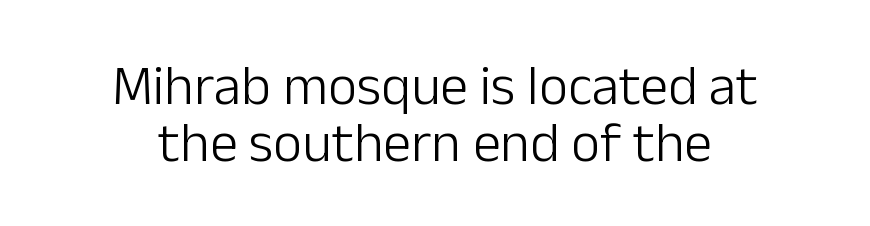
{"serif": "no", "italic": "no", "bold": "no", "weight": "light", "width": "normal", "stroke_contrast": "low", "x_height": "medium", "monospaced": "no", "underline": "no", "align": "center", "line_spacing": "tight", "line_spacing_ratio": 1.01, "letter_spacing": "normal", "letter_spacing_em": 0.0, "glyph_px": 56}
